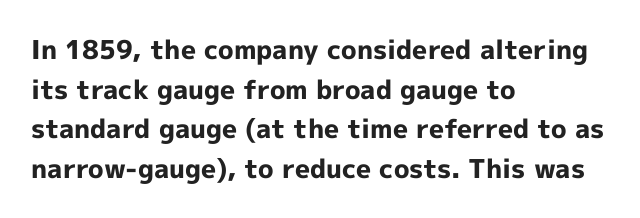
{"italic": "no", "bold": "yes", "underline": "no", "align": "left", "line_spacing": "normal", "line_spacing_ratio": 1.52, "letter_spacing": "normal", "letter_spacing_em": 0.0, "glyph_px": 26}
